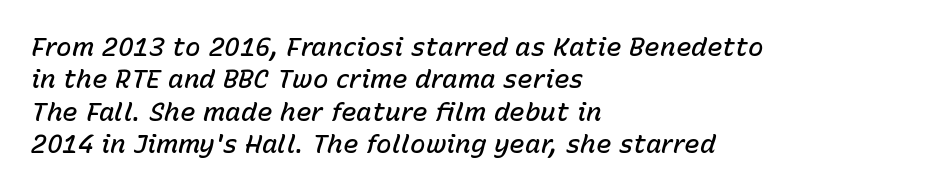
The image shows 26 px text type, italic (leaning right); set left-aligned, normal line spacing (1.25x), normal letter spacing, not underlined.
